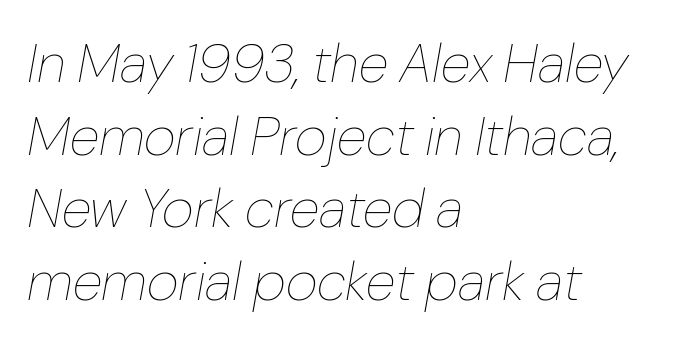
{"italic": "yes", "lean": "right", "slant_degrees": 10, "bold": "no", "weight": "thin", "width": "normal", "stroke_contrast": "low", "x_height": "medium", "monospaced": "no", "underline": "no", "align": "left", "line_spacing": "normal", "line_spacing_ratio": 1.32, "letter_spacing": "normal", "letter_spacing_em": 0.0, "glyph_px": 55}
